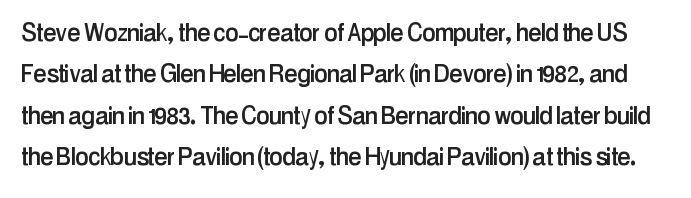
The image shows 30 px condensed sans-serif type, upright; set normal line spacing (1.38x), normal letter spacing, not underlined; low stroke contrast and a medium x-height.
